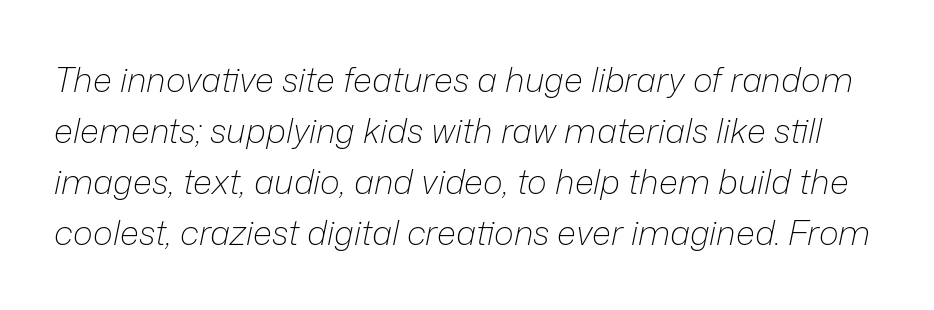
Q: Is the text bold? A: No.
Q: Is the text italic (slanted)? A: Yes, it leans right by about 12 degrees.
Q: Is the text underlined? A: No.
Q: Is the spacing between letters normal or unusually wide? A: Normal.
Q: Is the spacing between lines tight, normal or loose? A: Normal.
Q: Width (condensed, normal, or wide)? A: Normal.
Q: Stroke contrast? A: Low.
Q: x-height? A: Medium.
Q: Monospaced? A: No.
